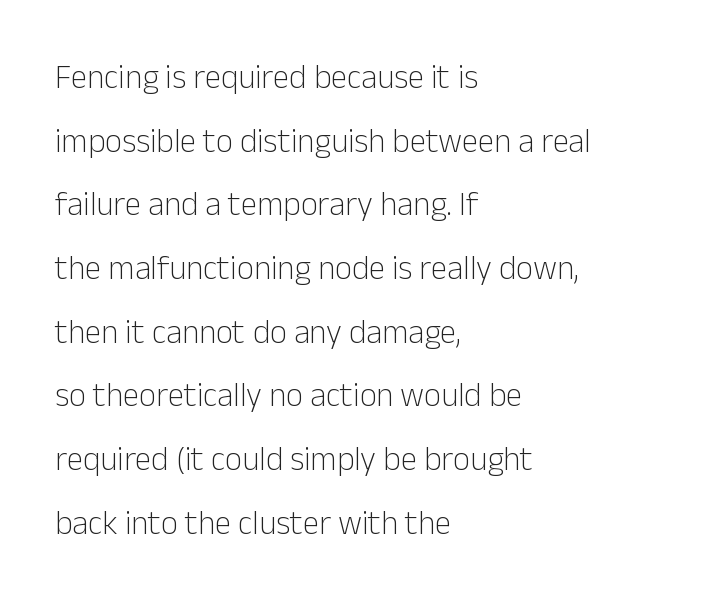
In terms of leading, this rendering errs on the spacious side. The typography opts for an upright posture over an oblique one. The font sits on the lighter half of the weight spectrum, regular included. The passage shown is typed in a proportional face where columns would drift.
